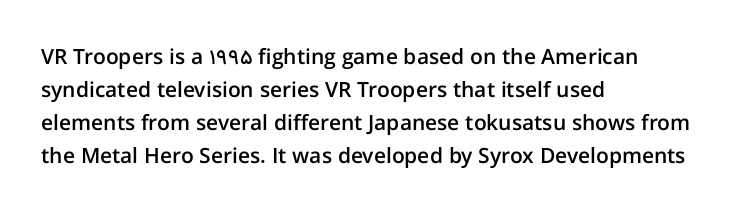
The image shows 21 px text type, upright; set left-aligned, normal line spacing (1.57x), normal letter spacing, not underlined.
